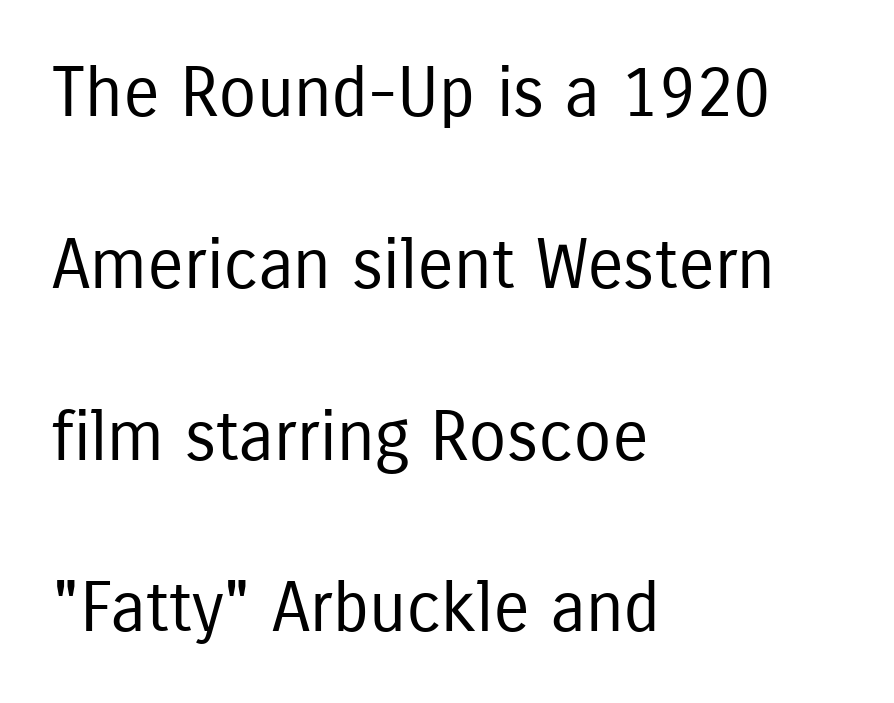
{"serif": "no", "italic": "no", "bold": "no", "weight": "regular", "width": "condensed", "stroke_contrast": "low", "x_height": "medium", "monospaced": "no", "underline": "no", "align": "left", "line_spacing": "loose", "line_spacing_ratio": 2.49, "letter_spacing": "normal", "letter_spacing_em": 0.0, "glyph_px": 69}
